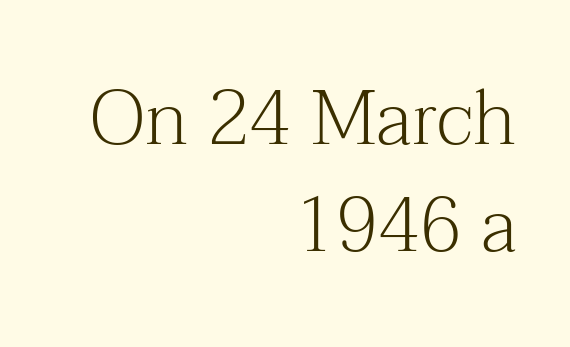
{"serif": "yes", "italic": "no", "bold": "no", "weight": "light", "width": "normal", "stroke_contrast": "medium", "x_height": "medium", "monospaced": "no", "underline": "no", "align": "right", "line_spacing": "normal", "line_spacing_ratio": 1.41, "letter_spacing": "normal", "letter_spacing_em": 0.0, "glyph_px": 76}
